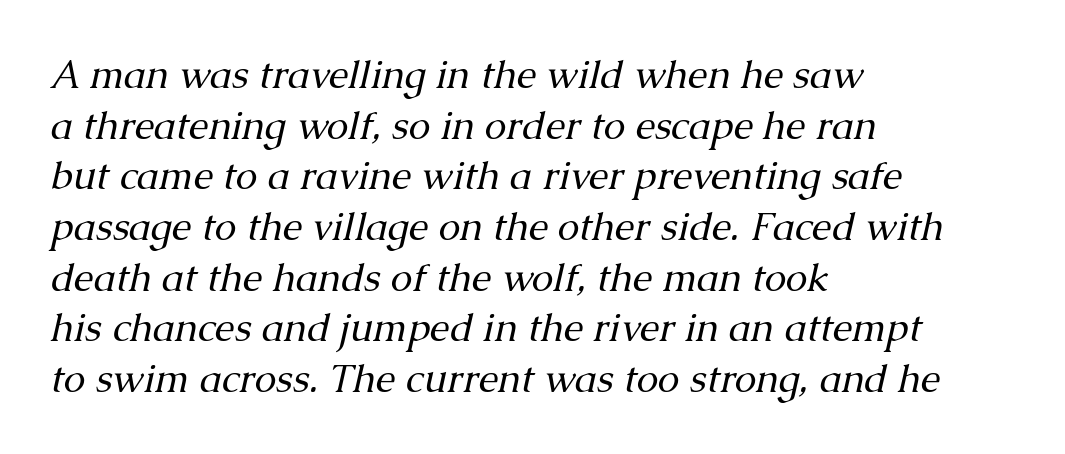
The image shows 39 px regular-weight serif type, italic (leaning right); set left-aligned, normal line spacing (1.3x), normal letter spacing, not underlined; medium stroke contrast and a medium x-height.
